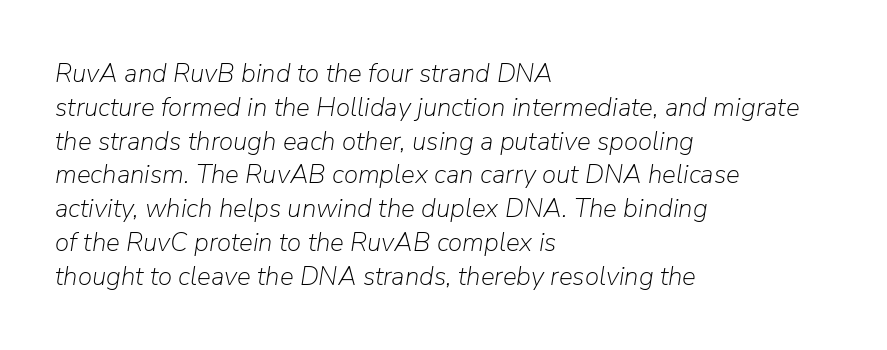
Q: Is the text bold? A: No.
Q: Is the text italic (slanted)? A: Yes, it leans right by about 9 degrees.
Q: Is the text underlined? A: No.
Q: How is the paragraph aligned? A: Left-aligned.
Q: Is the spacing between letters normal or unusually wide? A: Normal.
Q: Is the spacing between lines tight, normal or loose? A: Normal.
